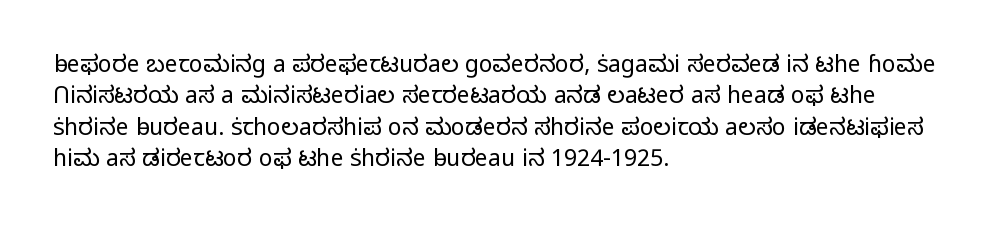
Q: Is the text bold? A: No.
Q: Is the text italic (slanted)? A: No, it is upright.
Q: Is the text underlined? A: No.
Q: How is the paragraph aligned? A: Left-aligned.
Q: Is the spacing between letters normal or unusually wide? A: Normal.
Q: Is the spacing between lines tight, normal or loose? A: Normal.
